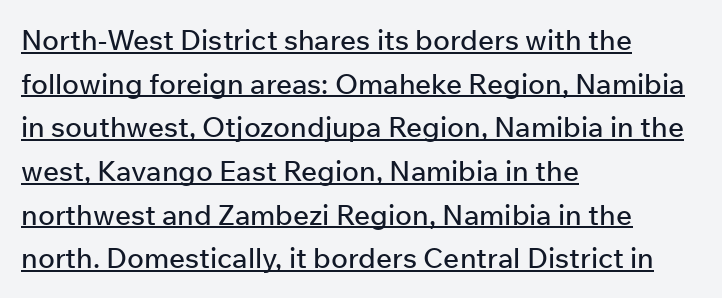
{"serif": "no", "italic": "no", "width": "normal", "stroke_contrast": "low", "x_height": "medium", "monospaced": "no", "underline": "yes", "align": "left", "line_spacing": "normal", "line_spacing_ratio": 1.56, "letter_spacing": "normal", "letter_spacing_em": 0.0, "glyph_px": 28}
